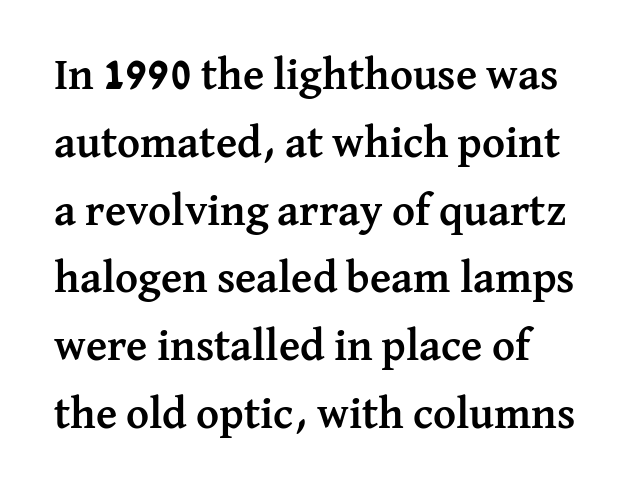
{"serif": "yes", "italic": "no", "bold": "yes", "weight": "semibold", "width": "normal", "stroke_contrast": "medium", "x_height": "medium", "monospaced": "no", "underline": "no", "align": "left", "line_spacing": "normal", "line_spacing_ratio": 1.54, "letter_spacing": "normal", "letter_spacing_em": 0.0, "glyph_px": 44}
